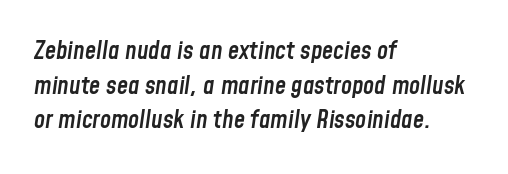
Descenders are the only things crossing below the line. Honestly, the row spacing looks completely unremarkable. Leftover space on each line is placed entirely after the last word. The glyphs look as if they've been sheared to an angle.
